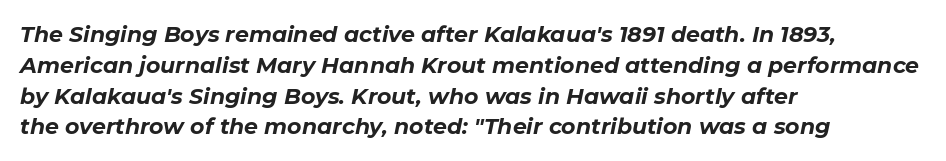
{"italic": "yes", "lean": "right", "slant_degrees": 11, "bold": "yes", "underline": "no", "align": "left", "line_spacing": "normal", "line_spacing_ratio": 1.4, "letter_spacing": "normal", "letter_spacing_em": 0.0, "glyph_px": 22}
